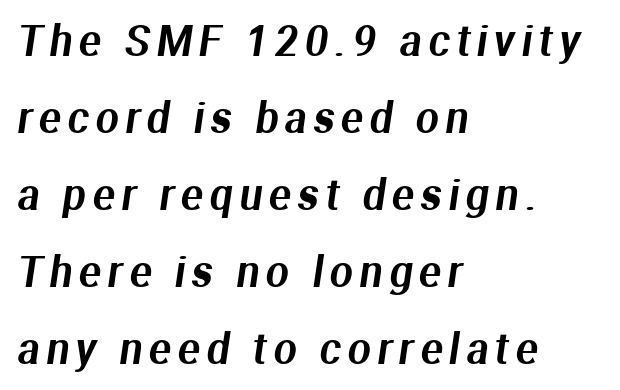
{"serif": "no", "width": "normal", "stroke_contrast": "medium", "x_height": "medium", "monospaced": "no", "underline": "no", "align": "left", "line_spacing_ratio": 1.88, "glyph_px": 41}
